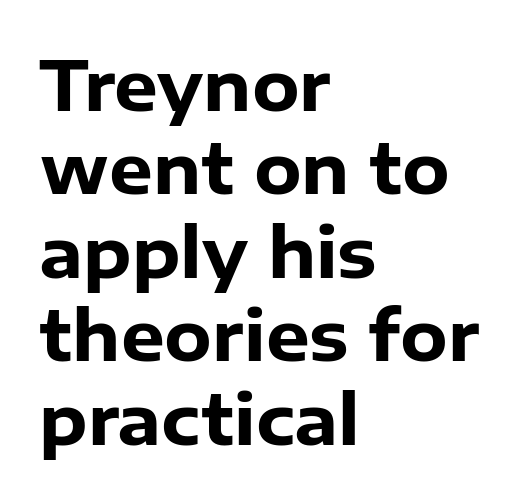
{"serif": "no", "italic": "no", "bold": "yes", "weight": "heavy", "width": "normal", "stroke_contrast": "low", "x_height": "medium", "monospaced": "no", "underline": "no", "align": "left", "line_spacing_ratio": 1.21, "letter_spacing": "normal", "letter_spacing_em": 0.0, "glyph_px": 69}
